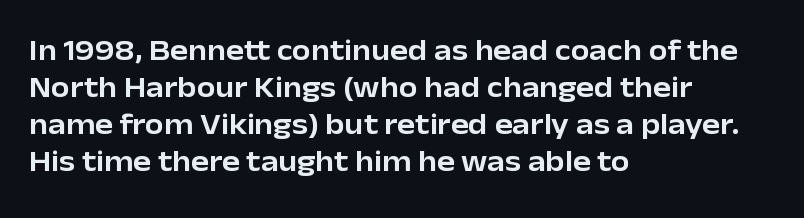
{"serif": "no", "italic": "no", "width": "normal", "stroke_contrast": "low", "x_height": "medium", "monospaced": "no", "underline": "no", "align": "left", "line_spacing_ratio": 1.23, "letter_spacing": "normal", "letter_spacing_em": 0.0, "glyph_px": 30}
